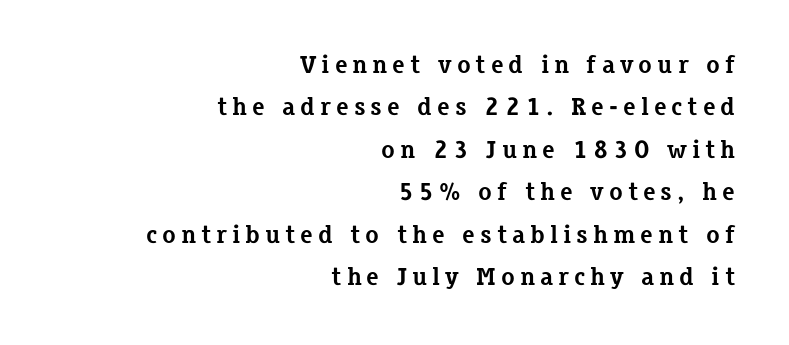
Q: Is the text bold? A: Yes.
Q: Is the text italic (slanted)? A: No, it is upright.
Q: Is the text underlined? A: No.
Q: How is the paragraph aligned? A: Right-aligned.
Q: Is the spacing between letters normal or unusually wide? A: Unusually wide.
Q: Is the spacing between lines tight, normal or loose? A: Normal.
